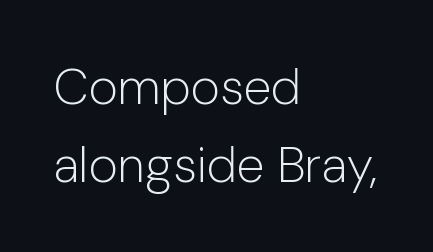
The image shows 50 px light sans-serif type, upright; set left-aligned, normal line spacing (1.56x), normal letter spacing, not underlined; low stroke contrast and a medium x-height.
